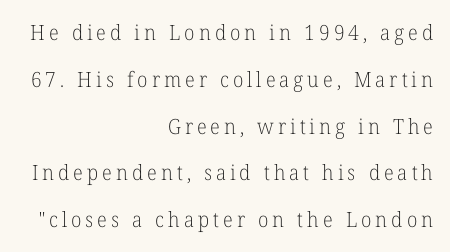
Q: Is the text bold? A: No.
Q: Is the text italic (slanted)? A: No, it is upright.
Q: Is the text underlined? A: No.
Q: How is the paragraph aligned? A: Right-aligned.
Q: Is the spacing between lines tight, normal or loose? A: Loose.
